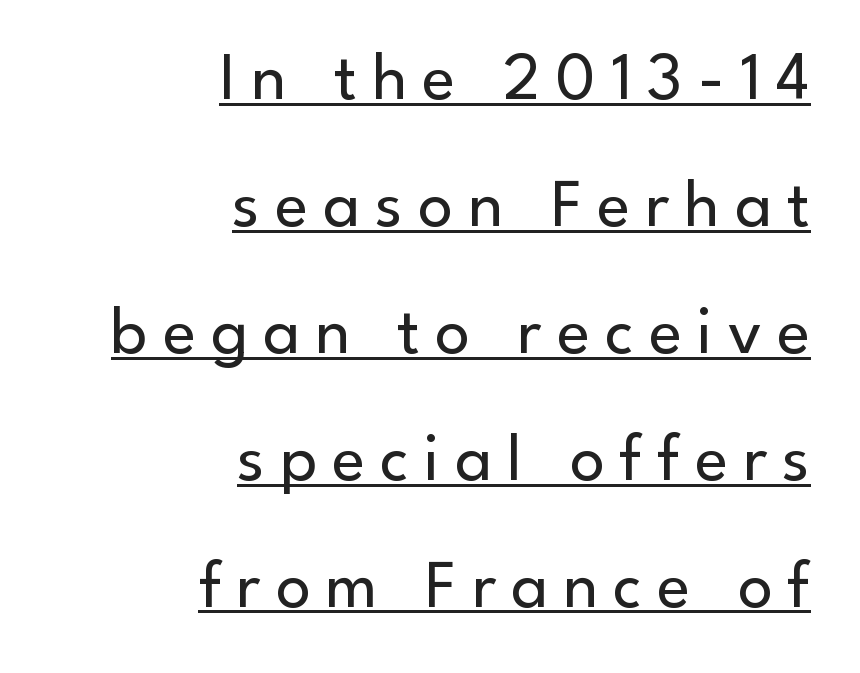
The image shows 69 px regular-weight sans-serif type, upright; set right-aligned, line spacing 1.84x, unusually wide letter spacing (+0.22 em), underlined; low stroke contrast and a small x-height.
